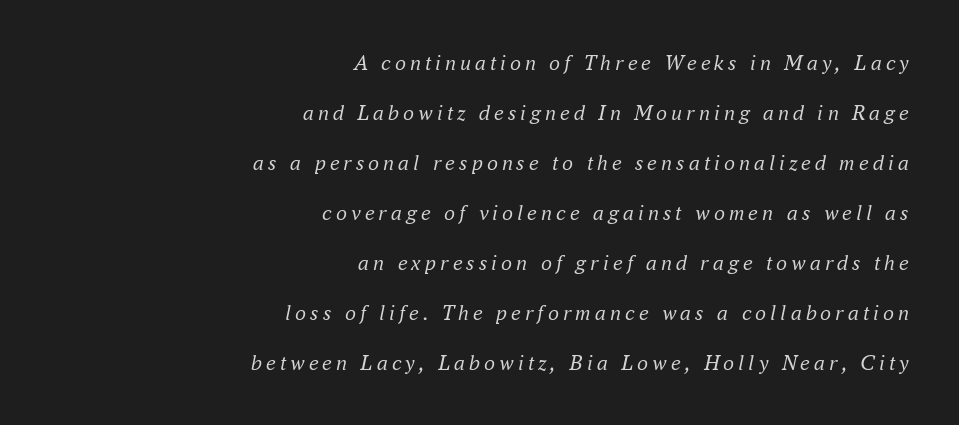
The image shows 22 px text type, italic (leaning right); set right-aligned, loose line spacing (2.27x), not underlined.
